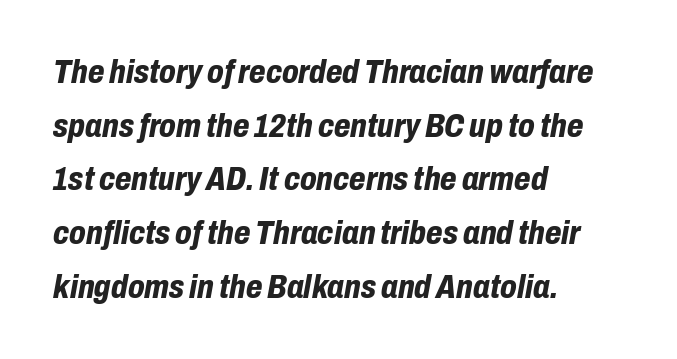
The image shows 34 px bold, condensed type, italic (leaning right); set left-aligned, normal line spacing (1.58x), normal letter spacing, not underlined; low stroke contrast and a medium x-height.
